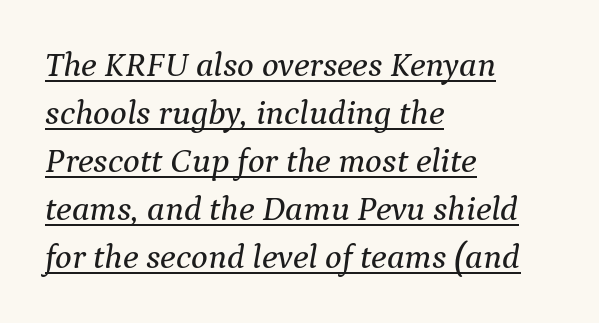
Q: Is the text italic (slanted)? A: Yes, it leans right by about 9 degrees.
Q: Is the typeface a serif or a sans-serif typeface? A: Serif.
Q: Is the text underlined? A: Yes.
Q: How is the paragraph aligned? A: Left-aligned.
Q: Is the spacing between letters normal or unusually wide? A: Normal.
Q: Is the spacing between lines tight, normal or loose? A: Normal.
Q: Width (condensed, normal, or wide)? A: Normal.
Q: Stroke contrast? A: Medium.
Q: x-height? A: Medium.
Q: Monospaced? A: No.
